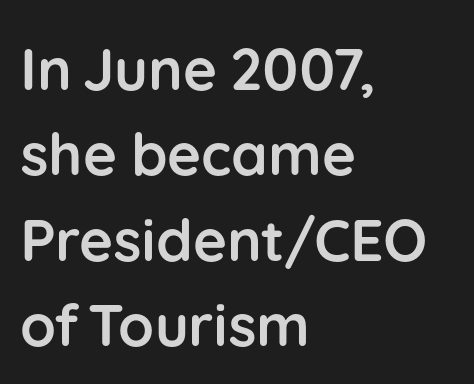
The type sits square on the baseline with zero lean. Underline: absent. The face used here is proportionally spaced, like ordinary book or web type. The tracking reads as untouched default to a designer's eye.
